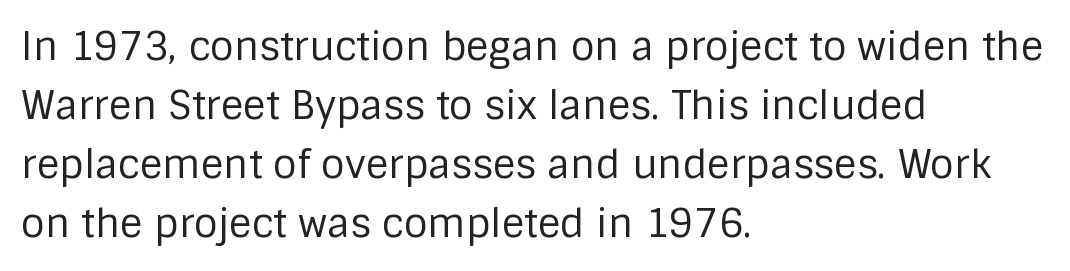
The image shows 39 px regular-weight sans-serif type, upright; set left-aligned, normal line spacing (1.51x), normal letter spacing, not underlined; low stroke contrast and a large x-height.
